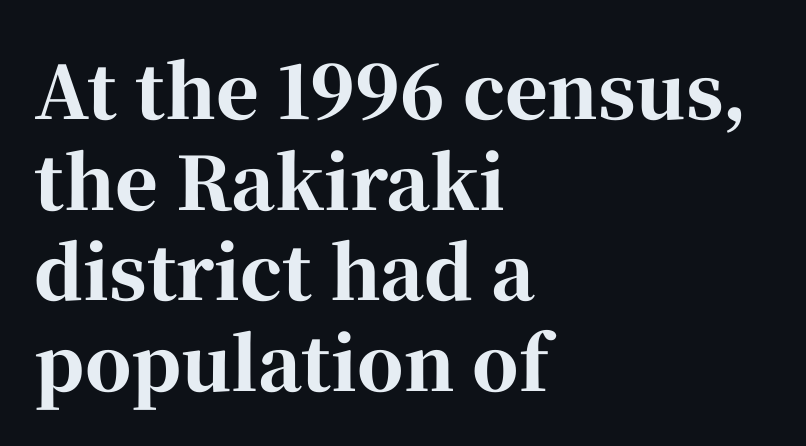
This sample is left-justified, so line endings fall wherever the words run out. Does the lettering tilt? It doesn't — this is upright. A dark, heavy texture on the line: the type is bold. The letters carry serifs — small finishing strokes at the ends of their stems. The foot of each line stays bare and open.
